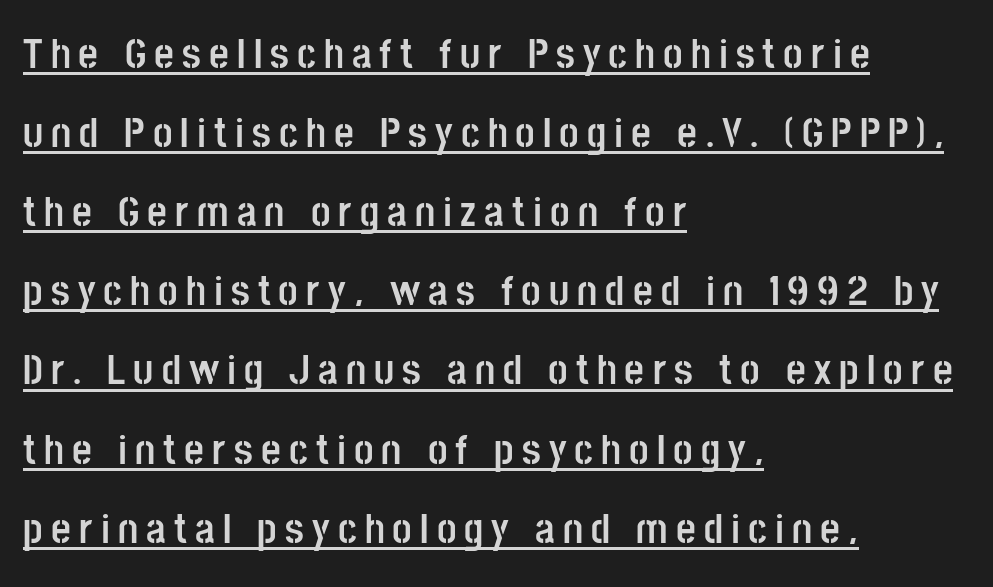
Q: Is the text bold? A: Yes.
Q: Is the text italic (slanted)? A: No, it is upright.
Q: Is the typeface a serif or a sans-serif typeface? A: Sans-serif.
Q: Is the text underlined? A: Yes.
Q: How is the paragraph aligned? A: Left-aligned.
Q: Width (condensed, normal, or wide)? A: Condensed.
Q: Stroke contrast? A: Low.
Q: x-height? A: Large.
Q: Monospaced? A: No.
